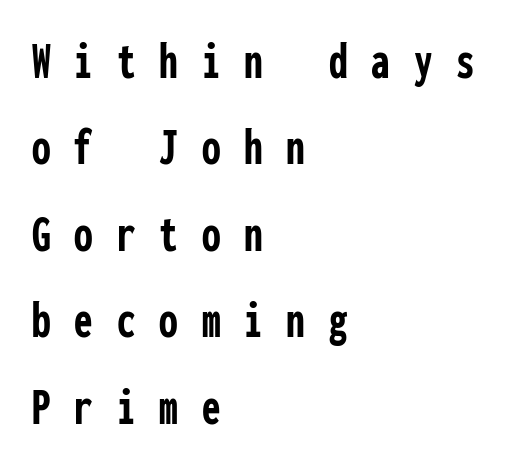
Q: Is the text bold? A: Yes.
Q: Is the text italic (slanted)? A: No, it is upright.
Q: Is the typeface a serif or a sans-serif typeface? A: Sans-serif.
Q: Is the text underlined? A: No.
Q: How is the paragraph aligned? A: Left-aligned.
Q: Is the spacing between letters normal or unusually wide? A: Unusually wide.
Q: Is the spacing between lines tight, normal or loose? A: Normal.
Q: Width (condensed, normal, or wide)? A: Condensed.
Q: Stroke contrast? A: Low.
Q: x-height? A: Medium.
Q: Monospaced? A: Yes.
